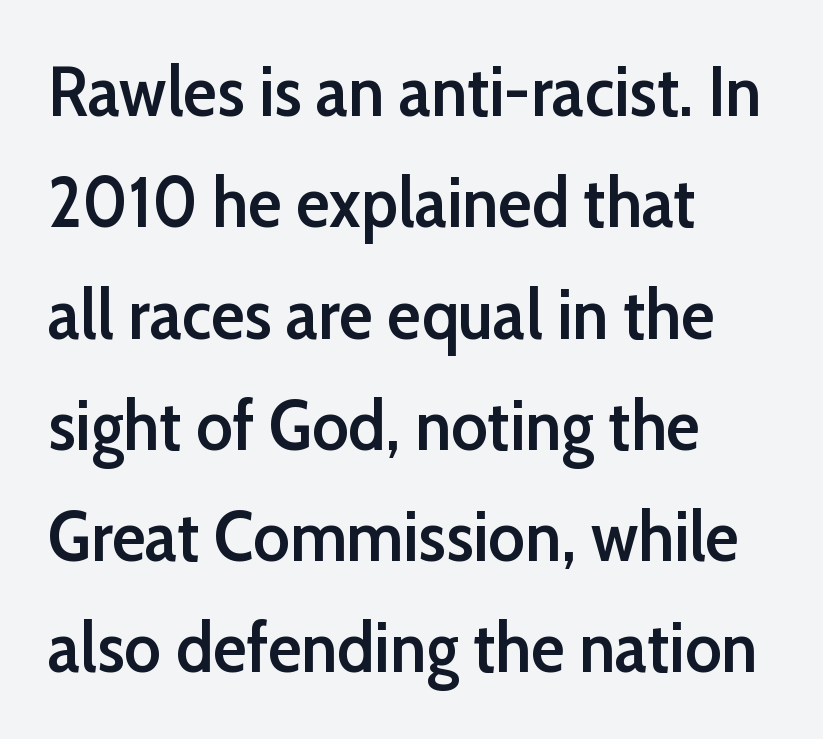
Q: Is the text bold? A: Semi-bold.
Q: Is the text italic (slanted)? A: No, it is upright.
Q: Is the typeface a serif or a sans-serif typeface? A: Sans-serif.
Q: Is the text underlined? A: No.
Q: How is the paragraph aligned? A: Left-aligned.
Q: Is the spacing between letters normal or unusually wide? A: Normal.
Q: Is the spacing between lines tight, normal or loose? A: Normal.
Q: Width (condensed, normal, or wide)? A: Normal.
Q: Stroke contrast? A: Low.
Q: x-height? A: Medium.
Q: Monospaced? A: No.
